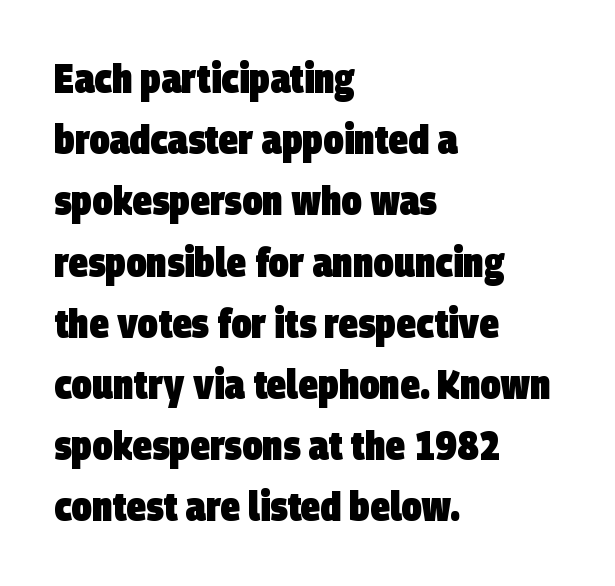
{"serif": "no", "bold": "yes", "weight": "heavy", "width": "condensed", "stroke_contrast": "low", "x_height": "large", "monospaced": "no", "underline": "no", "align": "left", "line_spacing": "normal", "line_spacing_ratio": 1.53, "letter_spacing": "normal", "letter_spacing_em": 0.0, "glyph_px": 40}
